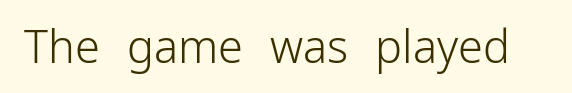
The image shows 45 px light sans-serif type, upright; set normal letter spacing, not underlined; low stroke contrast and a medium x-height.
